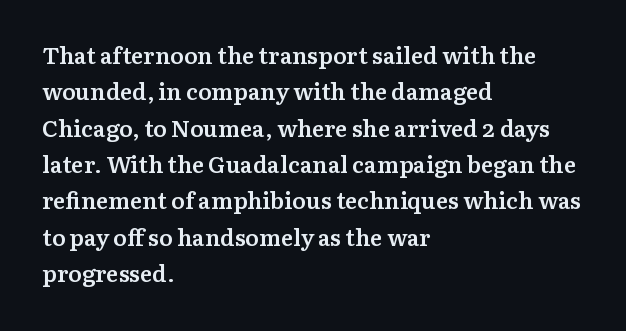
The paragraph shown leans on its left margin. Baseline-to-baseline distance is the conventional proportion of letter height. Check under the words: just untouched page. How are the letters spaced? Ordinarily, with no added tracking.
